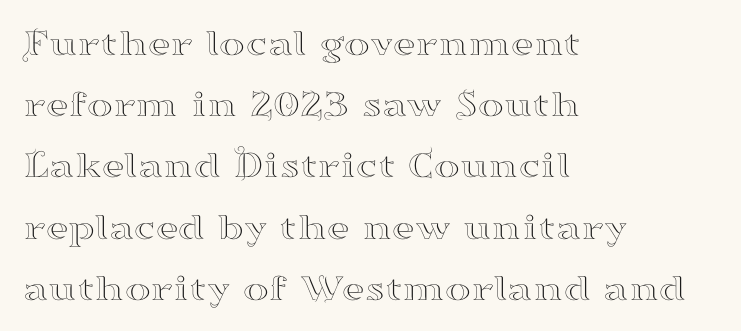
The image shows 39 px wide serif type, upright; set left-aligned, normal line spacing (1.57x), normal letter spacing, not underlined; high stroke contrast and a small x-height.
